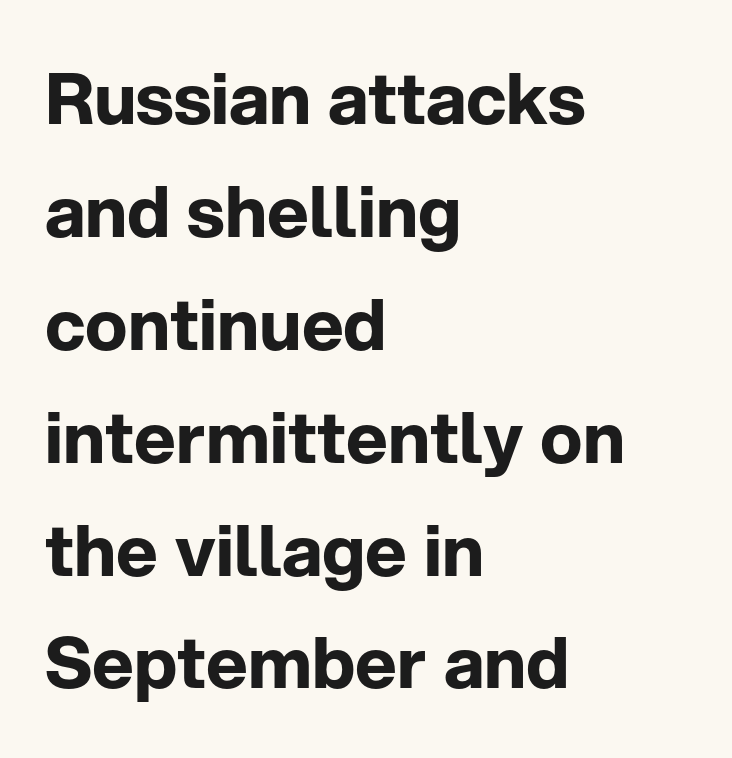
Note the varied advance widths — an 'i' is clearly narrower than an 'm'. Unmarked baselines from the first word to the last. Is the letter spacing exaggerated? No — it looks like the ordinary default. Leading matches the norm, producing a regular column. The passage is arranged the way most books set body copy — flush left. A full-strength bold gives these letters their thick strokes.
